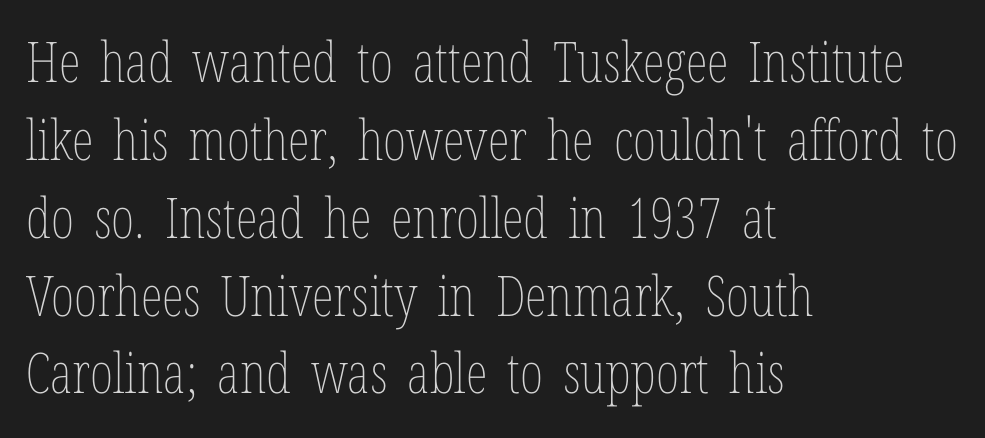
{"italic": "no", "bold": "no", "weight": "thin", "width": "condensed", "stroke_contrast": "low", "x_height": "medium", "monospaced": "no", "underline": "no", "align": "left", "line_spacing": "normal", "line_spacing_ratio": 1.39, "letter_spacing": "normal", "letter_spacing_em": 0.0, "glyph_px": 56}
